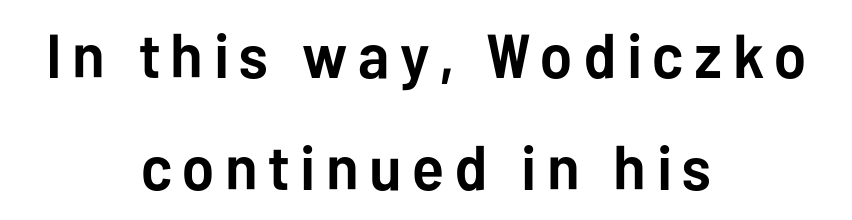
The image shows 62 px semibold sans-serif type, upright; set centered, line spacing 1.81x, not underlined; low stroke contrast and a medium x-height.
